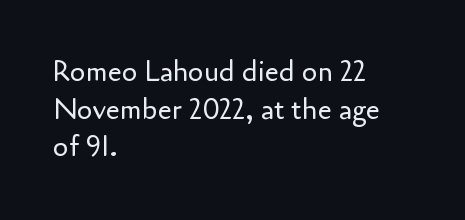
Q: Is the text bold? A: No.
Q: Is the text italic (slanted)? A: No, it is upright.
Q: Is the typeface a serif or a sans-serif typeface? A: Sans-serif.
Q: Is the text underlined? A: No.
Q: How is the paragraph aligned? A: Left-aligned.
Q: Is the spacing between letters normal or unusually wide? A: Normal.
Q: Is the spacing between lines tight, normal or loose? A: Normal.
Q: Width (condensed, normal, or wide)? A: Normal.
Q: Stroke contrast? A: Low.
Q: x-height? A: Small.
Q: Monospaced? A: No.
